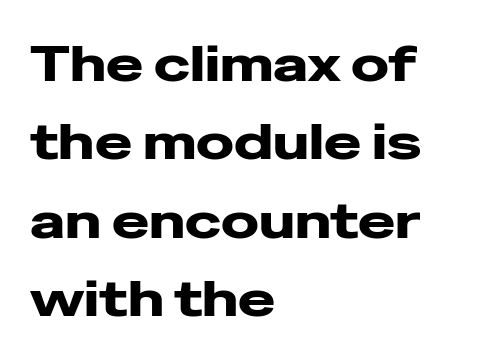
Q: Is the text bold? A: Yes.
Q: Is the text italic (slanted)? A: No, it is upright.
Q: Is the typeface a serif or a sans-serif typeface? A: Sans-serif.
Q: Is the text underlined? A: No.
Q: How is the paragraph aligned? A: Left-aligned.
Q: Is the spacing between letters normal or unusually wide? A: Normal.
Q: Is the spacing between lines tight, normal or loose? A: Normal.
Q: Width (condensed, normal, or wide)? A: Wide.
Q: Stroke contrast? A: Low.
Q: x-height? A: Medium.
Q: Monospaced? A: No.
